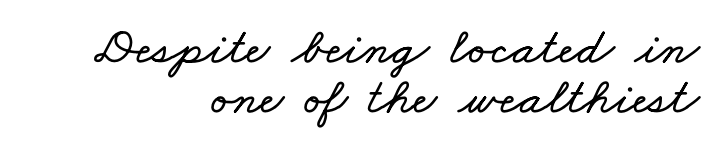
{"width": "wide", "stroke_contrast": "low", "x_height": "small", "monospaced": "no", "underline": "no", "align": "right", "line_spacing": "tight", "line_spacing_ratio": 0.97, "letter_spacing": "normal", "letter_spacing_em": 0.0, "glyph_px": 52}
